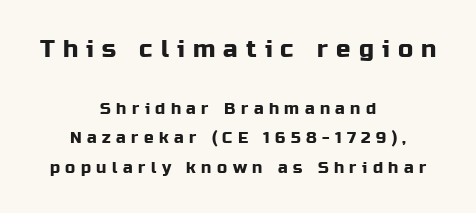
The image shows 24 px text type, upright; set centered, line spacing 1.85x, unusually wide letter spacing (+0.34 em), not underlined; the first (top) block is 1.5x larger.
